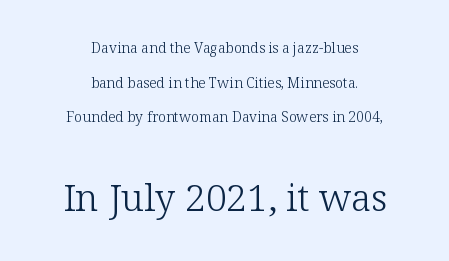
Q: Is the text bold? A: No.
Q: Is the text italic (slanted)? A: No, it is upright.
Q: Is the typeface a serif or a sans-serif typeface? A: Serif.
Q: Is the text underlined? A: No.
Q: How is the paragraph aligned? A: Centered.
Q: Is the spacing between letters normal or unusually wide? A: Normal.
Q: Is the spacing between lines tight, normal or loose? A: Loose.
Q: Which block of text is set in a larger size, the first (top) or the second (bottom)? A: The second (bottom) one.
Q: Width (condensed, normal, or wide)? A: Normal.
Q: Stroke contrast? A: Low.
Q: x-height? A: Medium.
Q: Monospaced? A: No.
